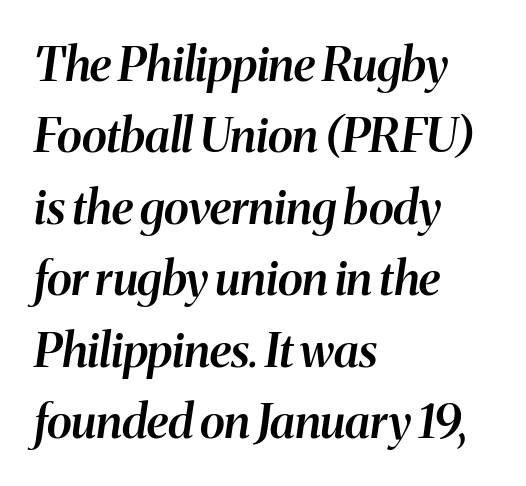
Q: Is the text bold? A: Semi-bold.
Q: Is the text italic (slanted)? A: Yes, it leans right by about 8 degrees.
Q: Is the text underlined? A: No.
Q: How is the paragraph aligned? A: Left-aligned.
Q: Is the spacing between letters normal or unusually wide? A: Normal.
Q: Is the spacing between lines tight, normal or loose? A: Normal.
Q: Width (condensed, normal, or wide)? A: Normal.
Q: Stroke contrast? A: Medium.
Q: x-height? A: Medium.
Q: Monospaced? A: No.
